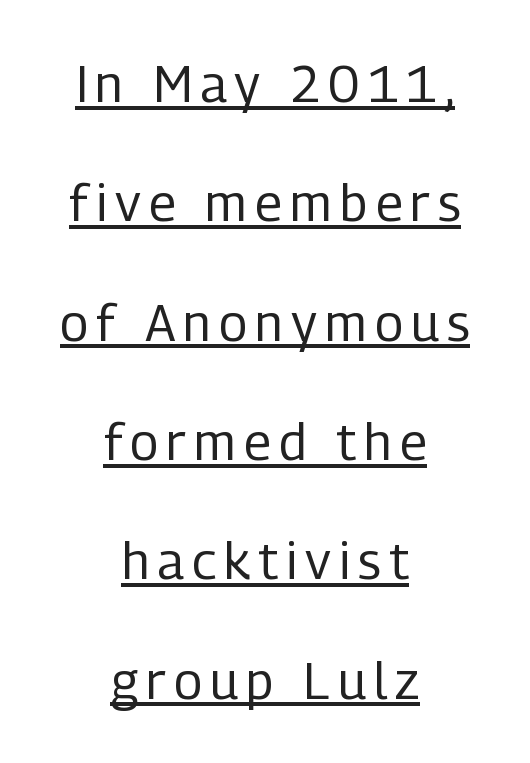
Weight class: somewhere from thin through regular. The rendered words wear a rule along their underside. Interline gaps are noticeably wide in this sample. No feet cap the strokes, marking this as sans-serif type.
